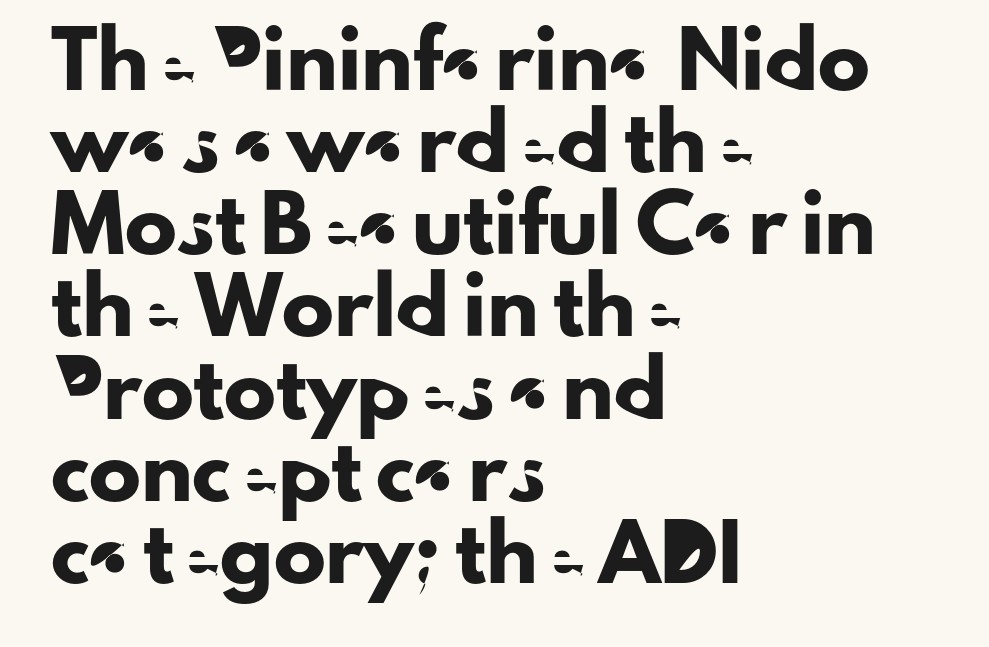
Q: Is the text italic (slanted)? A: No, it is upright.
Q: Is the typeface a serif or a sans-serif typeface? A: Sans-serif.
Q: Is the text underlined? A: No.
Q: How is the paragraph aligned? A: Left-aligned.
Q: Is the spacing between letters normal or unusually wide? A: Normal.
Q: Is the spacing between lines tight, normal or loose? A: Normal.
Q: Width (condensed, normal, or wide)? A: Normal.
Q: Stroke contrast? A: Low.
Q: x-height? A: Small.
Q: Monospaced? A: No.
